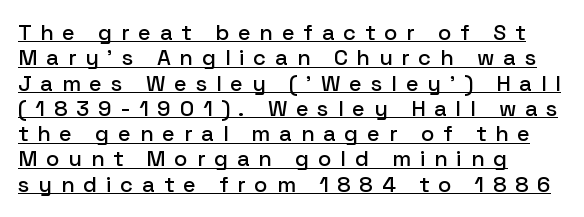
{"italic": "no", "underline": "yes", "align": "left", "line_spacing": "tight", "line_spacing_ratio": 1.15, "letter_spacing": "wide", "letter_spacing_em": 0.4, "glyph_px": 22}
